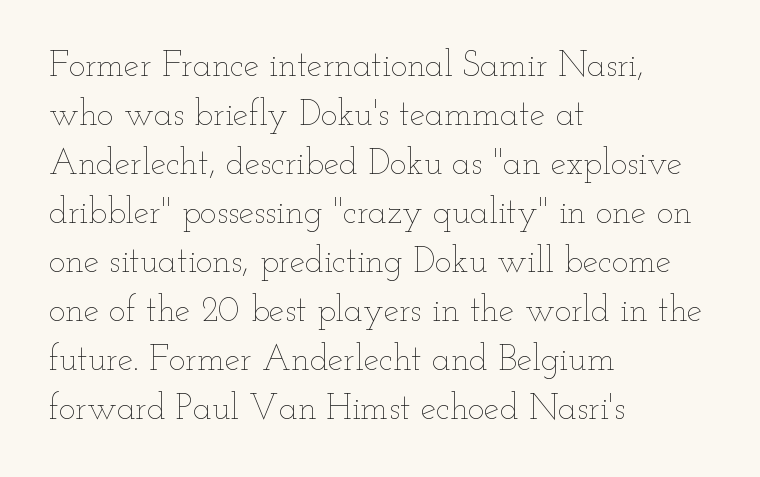
Here the glyphs are tracked normally, forming tight word shapes. Successive baselines arrive at the customary interval. Honestly, there is no underline to notice here at all. The letterforms sit at book weight or below.
